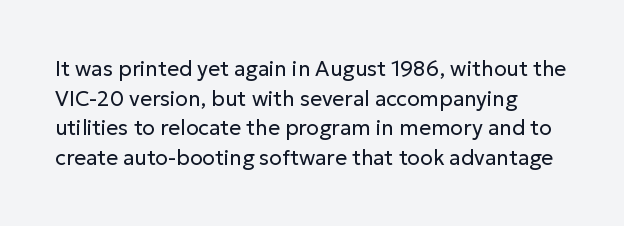
The image shows 21 px text type, upright; set normal line spacing (1.41x), normal letter spacing, not underlined.
